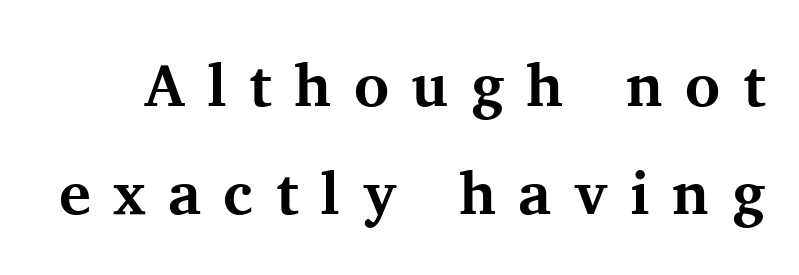
Do the characters align in a grid? No, the font is proportional. Notice how thick the strokes are: this is what a full bold looks like. Has an underline been added? It has not. Quick note: not italic, upright. Students, note that the glyphs here are deliberately spaced far apart.
